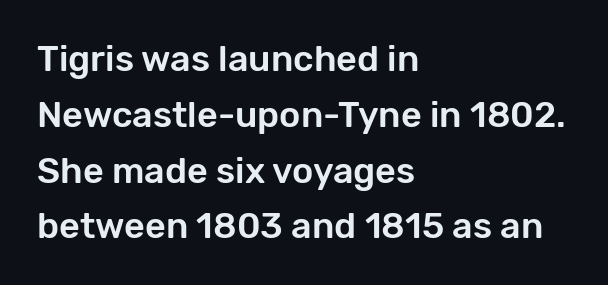
{"serif": "no", "italic": "no", "width": "normal", "stroke_contrast": "low", "x_height": "medium", "monospaced": "no", "underline": "no", "align": "left", "line_spacing": "normal", "line_spacing_ratio": 1.55, "letter_spacing": "normal", "letter_spacing_em": 0.0, "glyph_px": 36}
